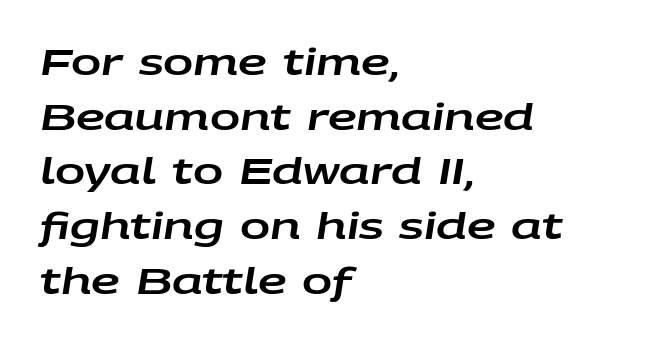
Q: Is the text italic (slanted)? A: Yes, it leans right by about 9 degrees.
Q: Is the text underlined? A: No.
Q: How is the paragraph aligned? A: Left-aligned.
Q: Is the spacing between letters normal or unusually wide? A: Normal.
Q: Is the spacing between lines tight, normal or loose? A: Normal.
Q: Width (condensed, normal, or wide)? A: Wide.
Q: Stroke contrast? A: Low.
Q: x-height? A: Large.
Q: Monospaced? A: No.
